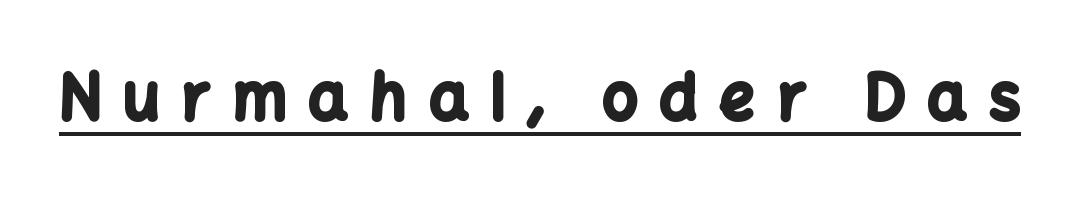
{"serif": "no", "italic": "no", "bold": "yes", "weight": "bold", "width": "normal", "stroke_contrast": "low", "x_height": "medium", "monospaced": "no", "underline": "yes", "letter_spacing": "wide", "letter_spacing_em": 0.36, "glyph_px": 62}
